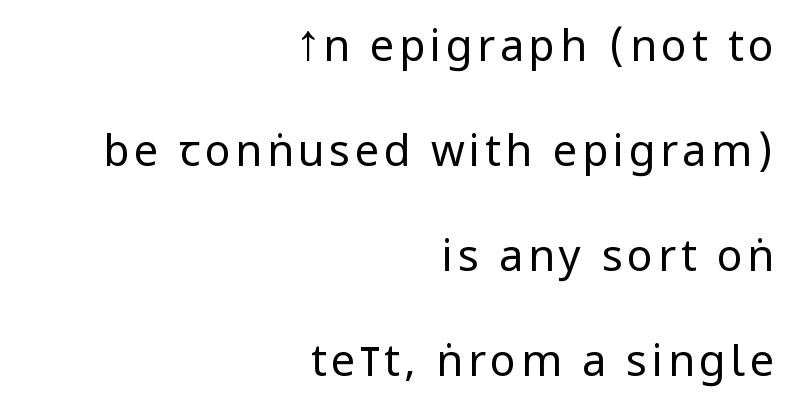
{"serif": "no", "italic": "no", "bold": "no", "weight": "regular", "width": "condensed", "stroke_contrast": "low", "x_height": "large", "monospaced": "no", "underline": "no", "align": "right", "line_spacing": "loose", "line_spacing_ratio": 2.44, "glyph_px": 43}
